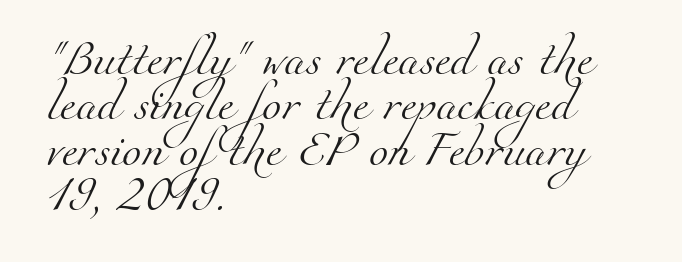
The image shows 35 px light serif type; set left-aligned, normal line spacing (1.3x), normal letter spacing, not underlined; medium stroke contrast and a small x-height.
